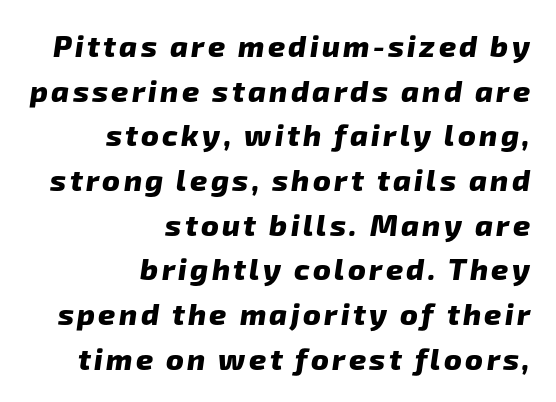
Nope, no serifs anywhere on these letters. As a designer I'd log this as weight 700, bold. Notice how descenders clear the ascenders below comfortably — that's standard leading. If you drew a ruler down the right edge, every line would touch it. The letters advance in unequal steps, a hallmark of proportional type. The gap between lines stays unmarked.
